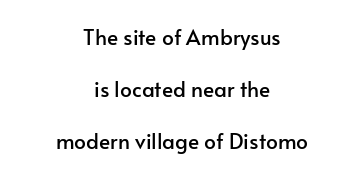
{"italic": "no", "underline": "no", "align": "center", "line_spacing": "loose", "line_spacing_ratio": 2.48, "letter_spacing": "normal", "letter_spacing_em": 0.0, "glyph_px": 21}
